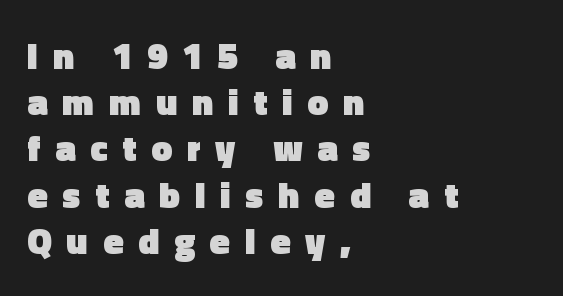
The image shows 37 px heavy sans-serif type, upright; set left-aligned, normal line spacing (1.25x), unusually wide letter spacing (+0.4 em), not underlined; a medium x-height.
